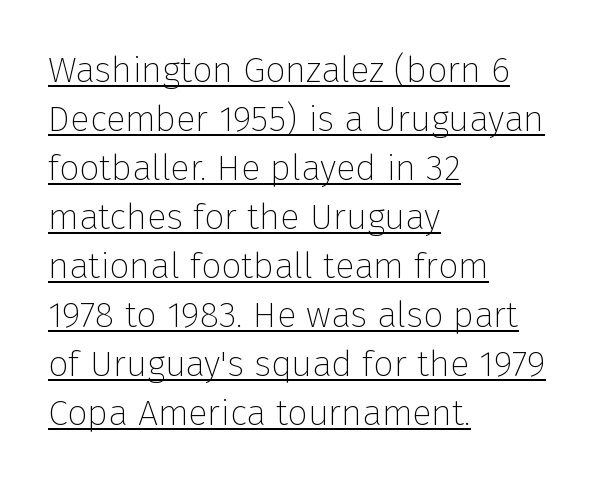
{"serif": "no", "italic": "no", "bold": "no", "weight": "thin", "width": "normal", "stroke_contrast": "low", "x_height": "medium", "monospaced": "no", "underline": "yes", "align": "left", "line_spacing": "normal", "line_spacing_ratio": 1.36, "letter_spacing": "normal", "letter_spacing_em": 0.0, "glyph_px": 36}
